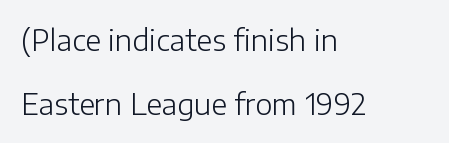
Anything drawn beneath the words? Only blank space. A typesetter would call this zero additional tracking. The axis of the letterforms is exactly vertical. Note the varied advance widths — an 'i' is clearly narrower than an 'm'. No letter is thick-stroked: the sample isn't bold. Is this a sans? Yes — the strokes have no serifs.
